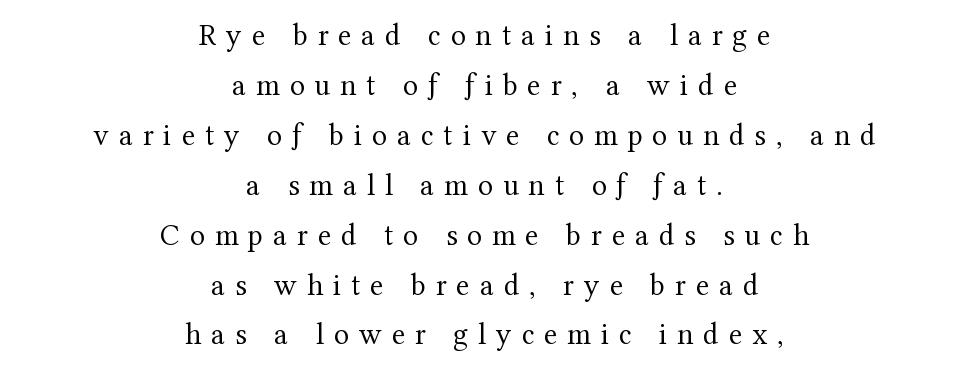
Each letter's strokes conclude with small projecting serifs. The rendering inserts visible extra space after every character. Whoever set this chose a conventional vertical rhythm. A roman cut, with each character standing at attention.
